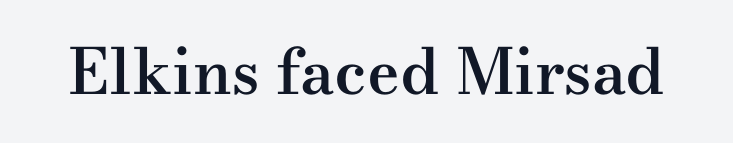
Q: Is the text bold? A: Semi-bold.
Q: Is the text italic (slanted)? A: No, it is upright.
Q: Is the typeface a serif or a sans-serif typeface? A: Serif.
Q: Is the text underlined? A: No.
Q: Is the spacing between letters normal or unusually wide? A: Normal.
Q: Width (condensed, normal, or wide)? A: Wide.
Q: Stroke contrast? A: Medium.
Q: x-height? A: Small.
Q: Monospaced? A: No.
